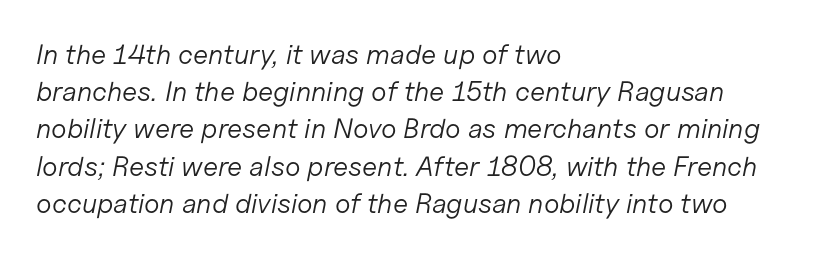
Q: Is the text bold? A: No.
Q: Is the text italic (slanted)? A: Yes, it leans right by about 11 degrees.
Q: Is the text underlined? A: No.
Q: How is the paragraph aligned? A: Left-aligned.
Q: Is the spacing between letters normal or unusually wide? A: Normal.
Q: Is the spacing between lines tight, normal or loose? A: Normal.
Q: Width (condensed, normal, or wide)? A: Normal.
Q: Stroke contrast? A: Low.
Q: x-height? A: Medium.
Q: Monospaced? A: No.
